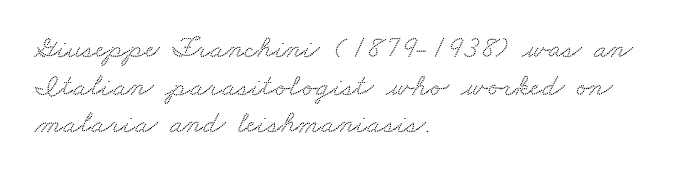
{"serif": "yes", "width": "wide", "stroke_contrast": "low", "x_height": "small", "monospaced": "no", "underline": "no", "align": "left", "line_spacing_ratio": 1.21, "letter_spacing": "normal", "letter_spacing_em": 0.0, "glyph_px": 31}
